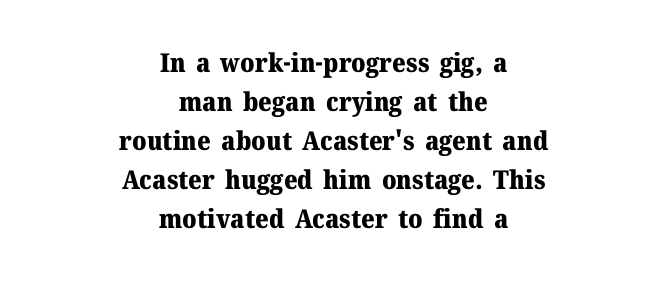
{"italic": "no", "bold": "yes", "underline": "no", "align": "center", "line_spacing": "normal", "line_spacing_ratio": 1.5, "letter_spacing": "normal", "letter_spacing_em": 0.0, "glyph_px": 26}
